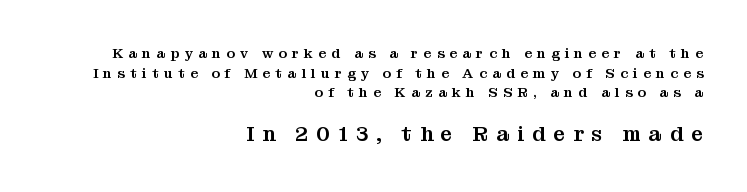
The image shows 21 px text type, upright; set right-aligned, normal line spacing (1.4x), unusually wide letter spacing (+0.37 em), not underlined; the second (bottom) block is 1.5x larger.
